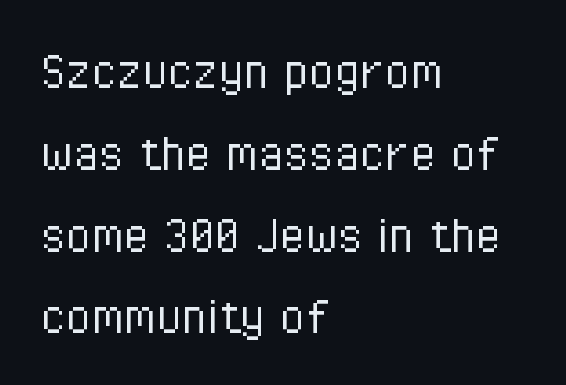
Q: Is the text bold? A: No.
Q: Is the text italic (slanted)? A: No, it is upright.
Q: Is the typeface a serif or a sans-serif typeface? A: Sans-serif.
Q: Is the text underlined? A: No.
Q: How is the paragraph aligned? A: Left-aligned.
Q: Is the spacing between letters normal or unusually wide? A: Normal.
Q: Is the spacing between lines tight, normal or loose? A: Normal.
Q: Width (condensed, normal, or wide)? A: Condensed.
Q: Stroke contrast? A: Low.
Q: x-height? A: Medium.
Q: Monospaced? A: No.
